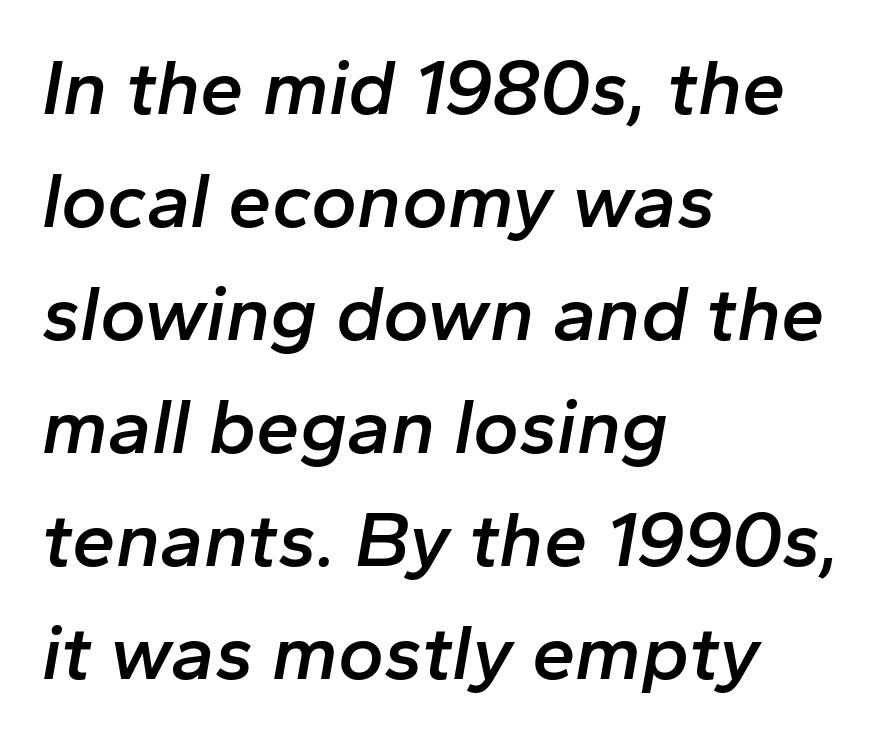
{"italic": "yes", "lean": "right", "slant_degrees": 10, "bold": "semi", "weight": "semibold", "width": "normal", "stroke_contrast": "low", "x_height": "medium", "monospaced": "no", "underline": "no", "align": "left", "line_spacing": "normal", "line_spacing_ratio": 1.45, "letter_spacing": "normal", "letter_spacing_em": 0.0, "glyph_px": 78}
